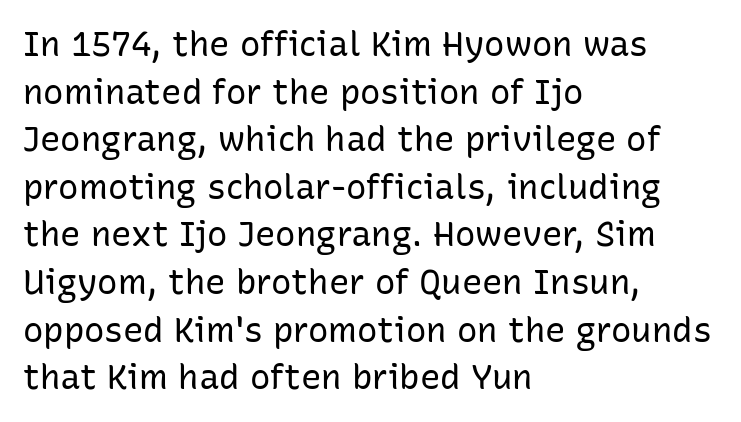
Check the space under the baseline: it is left empty. Weight: not bold — regular or lighter. Proportional: the letters do not fall into vertical columns. If you drew a line through each stem, it would be perfectly vertical. The letters sit at their default tracking, neither squeezed nor spread. Summary of vertical rhythm: regular, with standard interline spacing.
